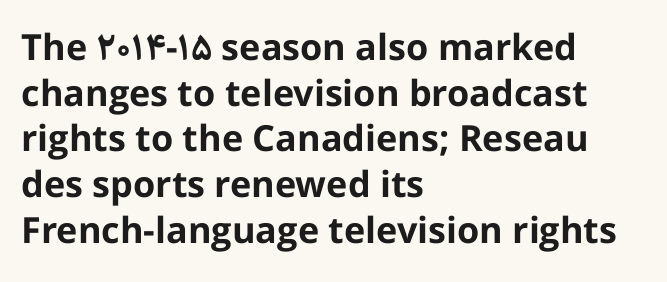
Q: Is the text bold? A: Yes.
Q: Is the text italic (slanted)? A: No, it is upright.
Q: Is the typeface a serif or a sans-serif typeface? A: Sans-serif.
Q: Is the text underlined? A: No.
Q: How is the paragraph aligned? A: Left-aligned.
Q: Is the spacing between letters normal or unusually wide? A: Normal.
Q: Is the spacing between lines tight, normal or loose? A: Normal.
Q: Width (condensed, normal, or wide)? A: Normal.
Q: Stroke contrast? A: Low.
Q: x-height? A: Medium.
Q: Monospaced? A: No.
